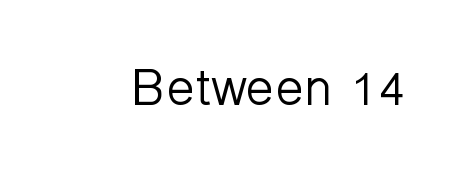
The image shows 53 px light sans-serif type, upright; set normal letter spacing, not underlined; low stroke contrast and a medium x-height.
